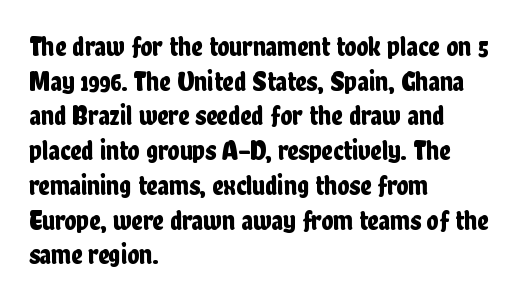
This rendering features lettering with no underline. Note the varied advance widths — an 'i' is clearly narrower than an 'm'. Teacher's note: observe the even left margin — that is flush-left alignment. Font category for this specimen: sans-serif.
